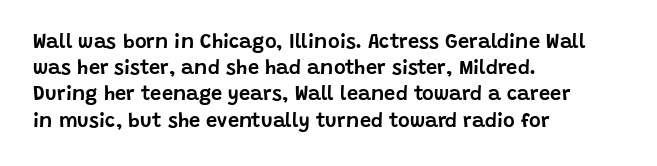
{"italic": "no", "underline": "no", "align": "left", "line_spacing": "normal", "line_spacing_ratio": 1.31, "letter_spacing": "normal", "letter_spacing_em": 0.0, "glyph_px": 20}
